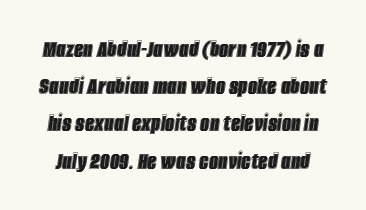
The image shows 26 px text type, italic (leaning right); set normal line spacing (1.43x), normal letter spacing, not underlined.
